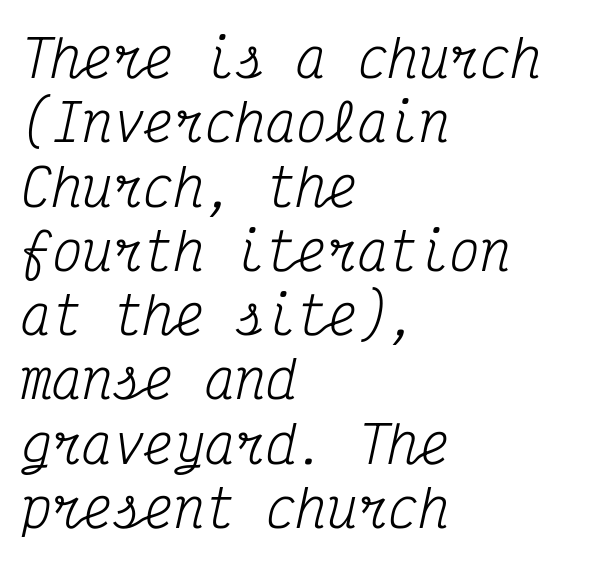
Q: Is the text bold? A: No.
Q: Is the text italic (slanted)? A: Yes, it leans right by about 12 degrees.
Q: Is the typeface a serif or a sans-serif typeface? A: Serif.
Q: Is the text underlined? A: No.
Q: How is the paragraph aligned? A: Left-aligned.
Q: Is the spacing between letters normal or unusually wide? A: Normal.
Q: Is the spacing between lines tight, normal or loose? A: Normal.
Q: Width (condensed, normal, or wide)? A: Condensed.
Q: Stroke contrast? A: Medium.
Q: x-height? A: Medium.
Q: Monospaced? A: Yes.
